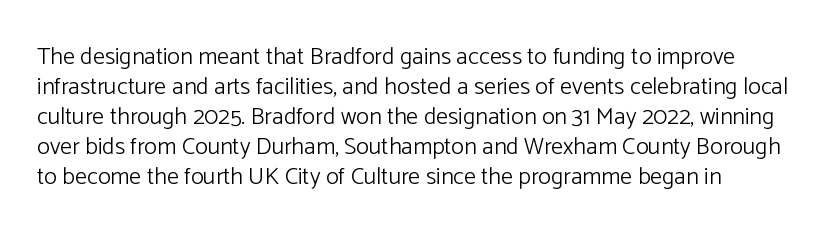
The image shows 24 px text type, upright; set normal line spacing (1.25x), normal letter spacing, not underlined.
